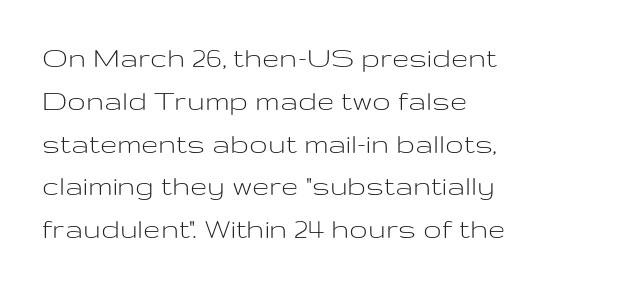
The image shows 31 px light, wide sans-serif type, upright; set left-aligned, normal line spacing (1.38x), normal letter spacing, not underlined; low stroke contrast and a medium x-height.
